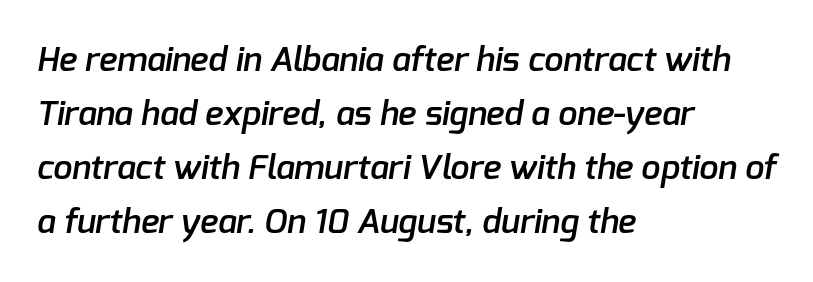
Compared with a centered layout, this one pins lines to the left instead. The typesetting leans somewhat heavy: a semibold. A typesetter would call this zero additional tracking. Unlike a traditional serif, this face leaves its strokes unadorned. Nobody drew a line under any word here. Interline gaps are of average width in this sample.
